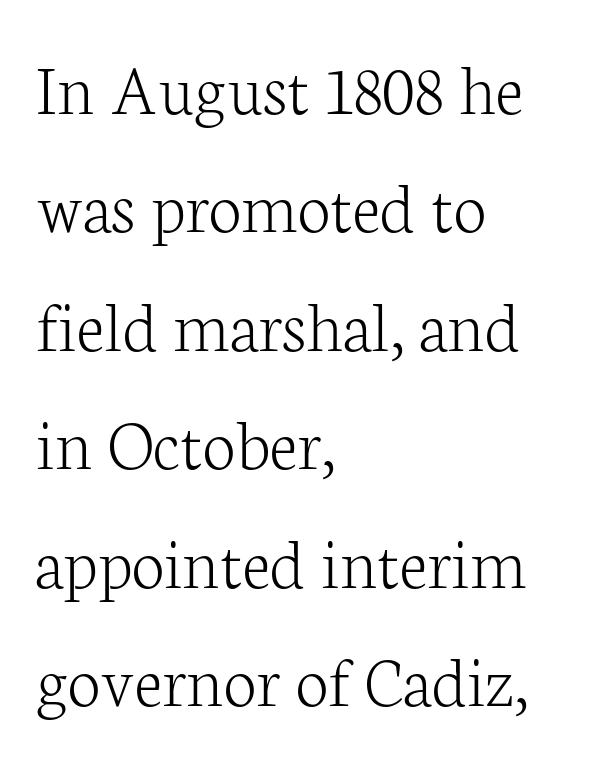
The image shows 75 px light serif type, upright; set left-aligned, normal line spacing (1.58x), normal letter spacing, not underlined; low stroke contrast and a medium x-height.
